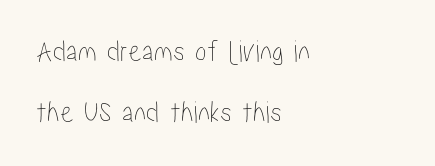
Q: Is the text italic (slanted)? A: No, it is upright.
Q: Is the text underlined? A: No.
Q: How is the paragraph aligned? A: Left-aligned.
Q: Is the spacing between letters normal or unusually wide? A: Normal.
Q: Is the spacing between lines tight, normal or loose? A: Loose.
Q: Width (condensed, normal, or wide)? A: Condensed.
Q: Stroke contrast? A: Low.
Q: x-height? A: Medium.
Q: Monospaced? A: No.
